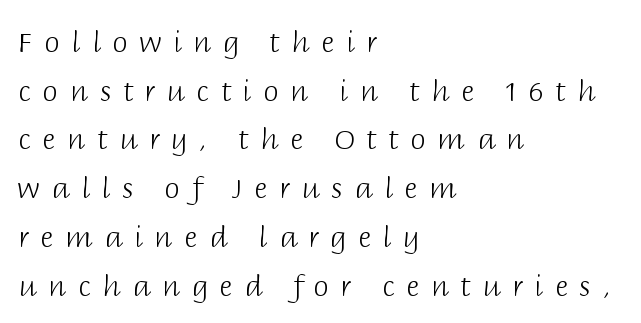
Q: Is the text bold? A: No.
Q: Is the text italic (slanted)? A: No, it is upright.
Q: Is the typeface a serif or a sans-serif typeface? A: Sans-serif.
Q: Is the text underlined? A: No.
Q: How is the paragraph aligned? A: Left-aligned.
Q: Is the spacing between letters normal or unusually wide? A: Unusually wide.
Q: Width (condensed, normal, or wide)? A: Normal.
Q: Stroke contrast? A: Low.
Q: x-height? A: Large.
Q: Monospaced? A: No.
